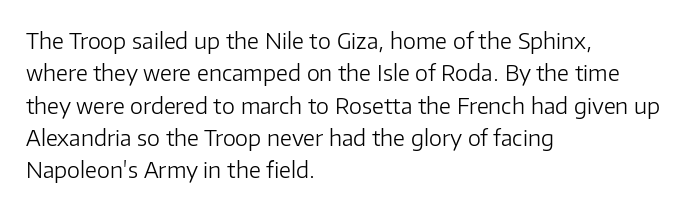
{"italic": "no", "bold": "no", "underline": "no", "align": "left", "line_spacing": "normal", "line_spacing_ratio": 1.47, "letter_spacing": "normal", "letter_spacing_em": 0.0, "glyph_px": 22}
